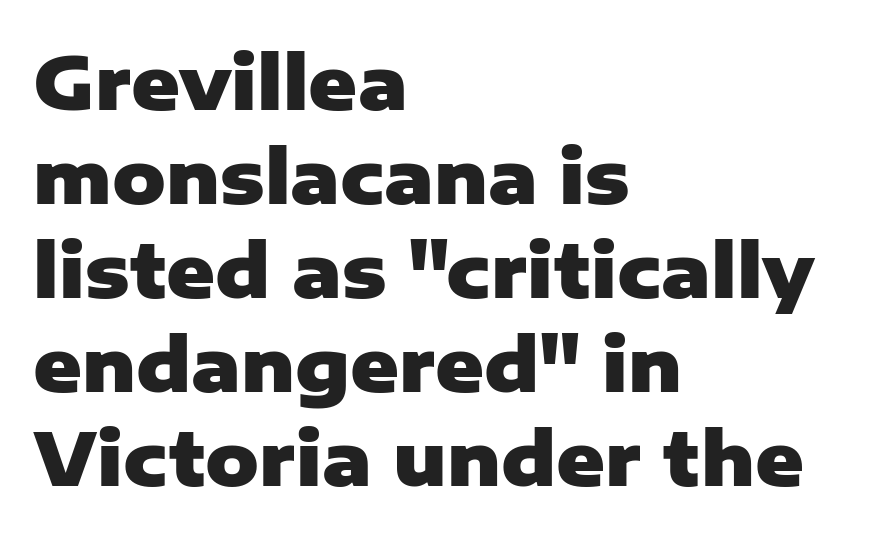
This rendering features lettering with no underline. What's the leading like? Ordinary, nothing unusual. Tracking value appears to be zero — textbook default spacing. The typography opts for an upright posture over an oblique one. The characters display no serif detailing; their extremities are plain.
